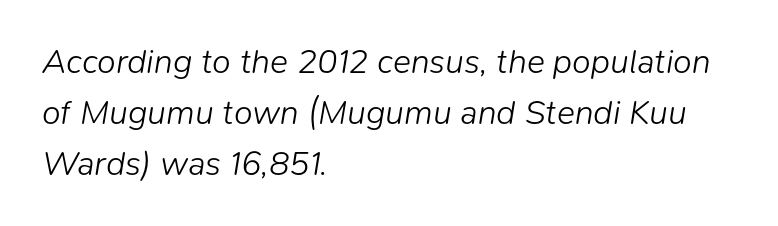
The image shows 34 px light type, italic (leaning right); set left-aligned, normal line spacing (1.5x), normal letter spacing, not underlined; low stroke contrast and a medium x-height.
